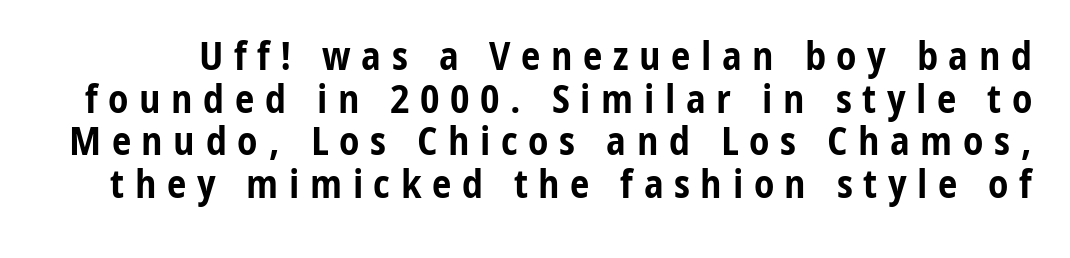
The image shows 39 px bold, condensed sans-serif type, upright; set tight line spacing (1.09x), unusually wide letter spacing (+0.27 em), not underlined; low stroke contrast and a medium x-height.
